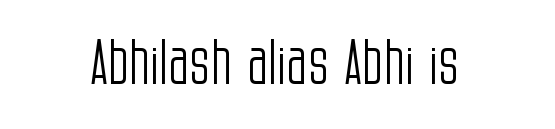
Q: Is the text bold? A: No.
Q: Is the text italic (slanted)? A: No, it is upright.
Q: Is the typeface a serif or a sans-serif typeface? A: Sans-serif.
Q: Is the text underlined? A: No.
Q: Is the spacing between letters normal or unusually wide? A: Normal.
Q: Width (condensed, normal, or wide)? A: Condensed.
Q: Stroke contrast? A: Low.
Q: x-height? A: Large.
Q: Monospaced? A: No.
